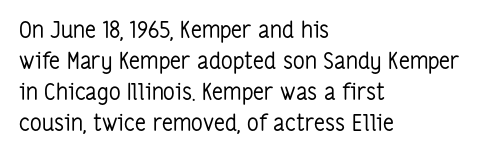
Q: Is the text bold? A: No.
Q: Is the text italic (slanted)? A: No, it is upright.
Q: Is the text underlined? A: No.
Q: How is the paragraph aligned? A: Left-aligned.
Q: Is the spacing between letters normal or unusually wide? A: Normal.
Q: Is the spacing between lines tight, normal or loose? A: Normal.
